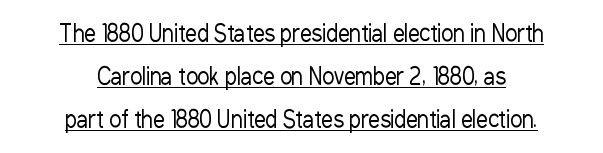
The image shows 23 px text type, upright; set centered, line spacing 1.86x, normal letter spacing, underlined.
